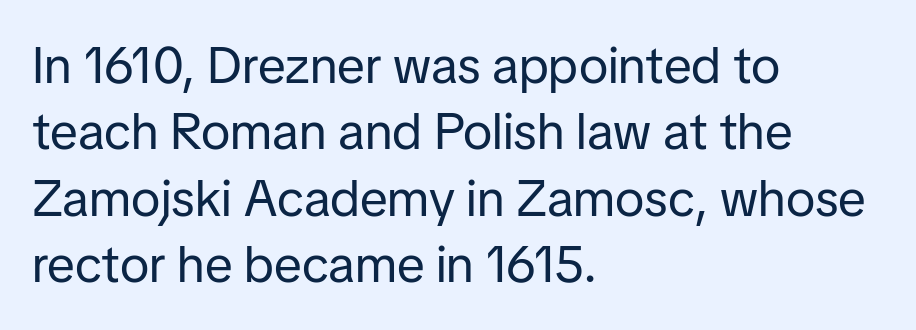
Q: Is the text bold? A: No.
Q: Is the text italic (slanted)? A: No, it is upright.
Q: Is the typeface a serif or a sans-serif typeface? A: Sans-serif.
Q: Is the text underlined? A: No.
Q: How is the paragraph aligned? A: Left-aligned.
Q: Is the spacing between letters normal or unusually wide? A: Normal.
Q: Is the spacing between lines tight, normal or loose? A: Normal.
Q: Width (condensed, normal, or wide)? A: Normal.
Q: Stroke contrast? A: Low.
Q: x-height? A: Medium.
Q: Monospaced? A: No.
